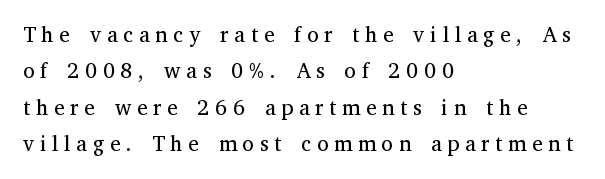
Q: Is the text bold? A: No.
Q: Is the text italic (slanted)? A: No, it is upright.
Q: Is the text underlined? A: No.
Q: How is the paragraph aligned? A: Left-aligned.
Q: Is the spacing between letters normal or unusually wide? A: Unusually wide.
